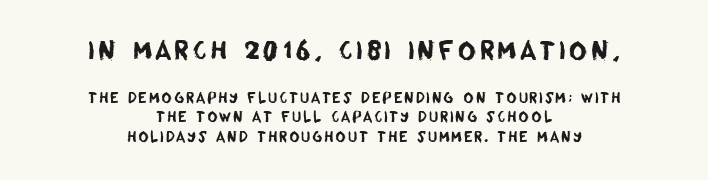
The image shows 25 px text type; set centered, normal line spacing (1.37x), not underlined; the first (top) block is 1.79x larger.
